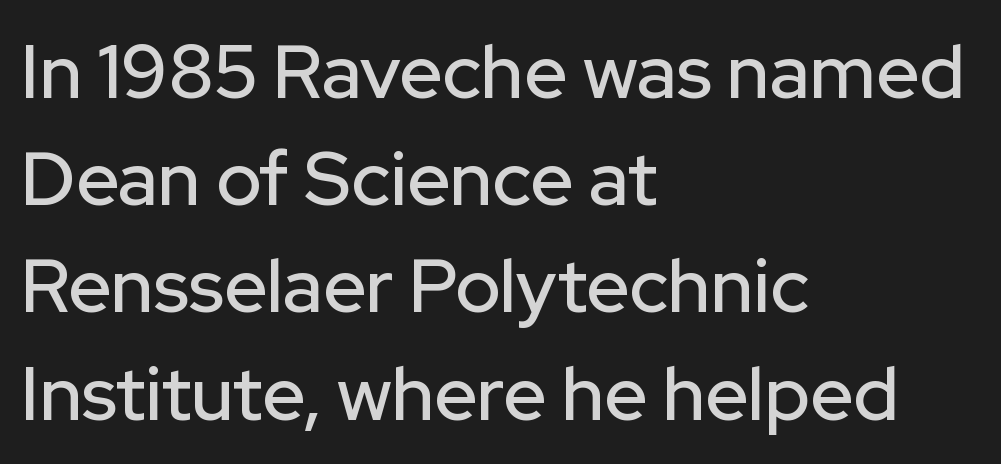
Q: Is the text italic (slanted)? A: No, it is upright.
Q: Is the typeface a serif or a sans-serif typeface? A: Sans-serif.
Q: Is the text underlined? A: No.
Q: How is the paragraph aligned? A: Left-aligned.
Q: Is the spacing between letters normal or unusually wide? A: Normal.
Q: Is the spacing between lines tight, normal or loose? A: Normal.
Q: Width (condensed, normal, or wide)? A: Normal.
Q: Stroke contrast? A: Low.
Q: x-height? A: Medium.
Q: Monospaced? A: No.
